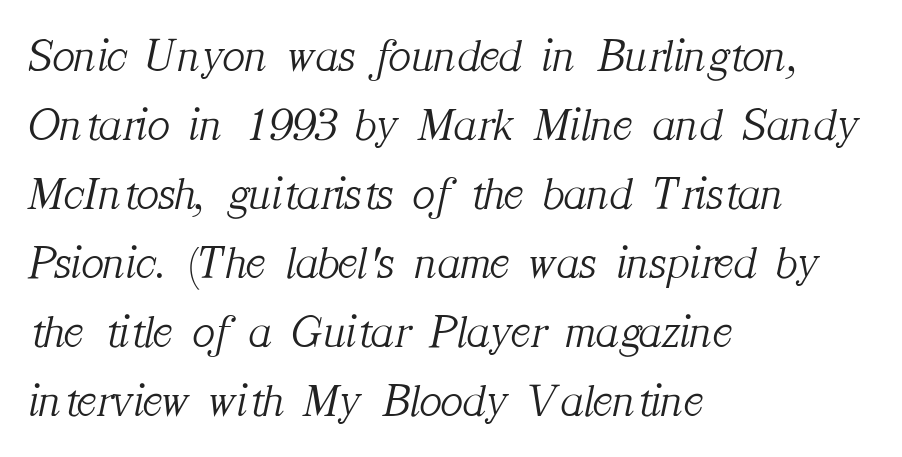
Descenders hang freely into open space. Caption: multi-line text, flush left, ragged right. In terms of letterspacing, this is plain default setting. Does the type have serifs? Yes, each stem ends in a small foot. Would a proofreader flag this as italicized? Yes.
